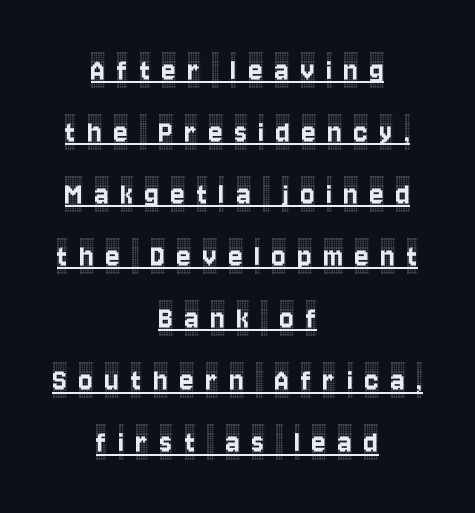
The image shows 33 px condensed serif type, upright; set centered, line spacing 1.88x, unusually wide letter spacing (+0.36 em), underlined; a large x-height.
